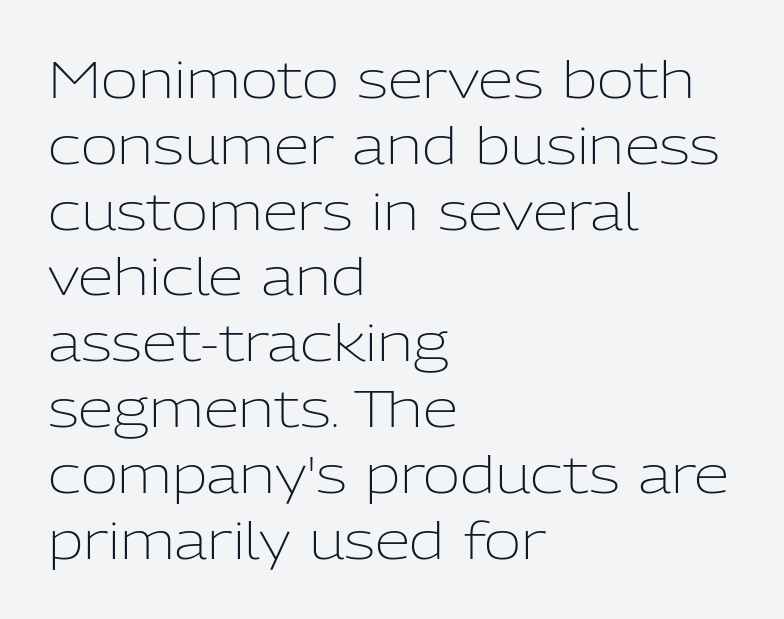
Line starts are locked; line ends wander. The space between consecutive lines is moderate. A typesetter would mark this as roman, not italic. The specimen omits any rule beneath the text block's lines. The type family on display is of the sans-serif kind.
